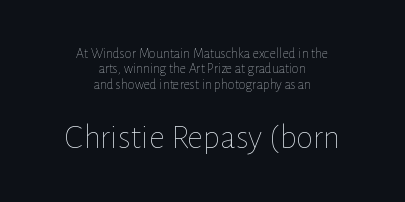
Bold? No — there's no thickening of the strokes. Nothing unusual about the tracking: characters are spaced as the font intends. Ordinary non-slanted type is in use. Each new line begins almost immediately beneath the previous one. Looks like regular typesetting: each glyph gets only the width it needs. Just letters on the line, the space beneath them empty.
